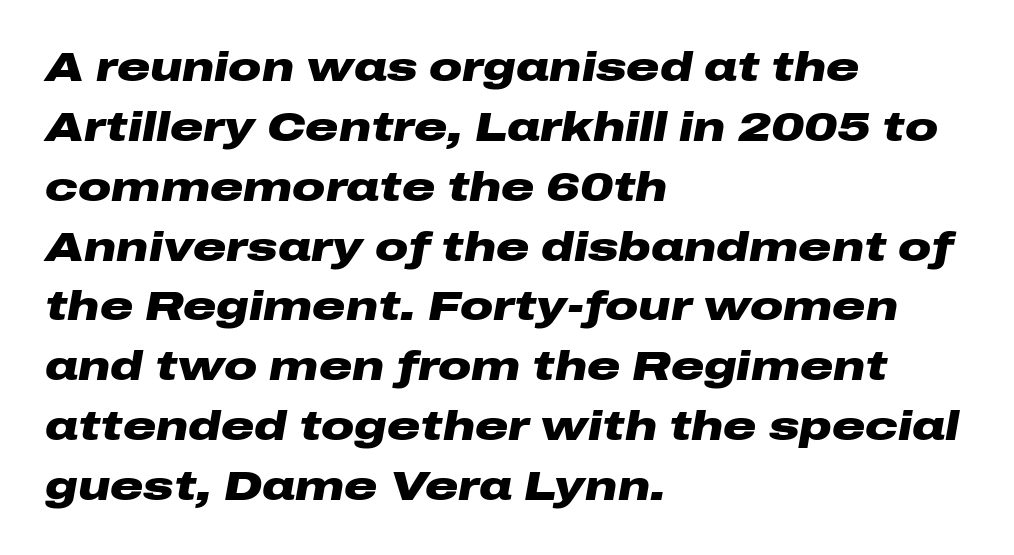
The image shows 41 px heavy, wide type, italic (leaning right); set left-aligned, normal line spacing (1.46x), normal letter spacing, not underlined; low stroke contrast and a medium x-height.
